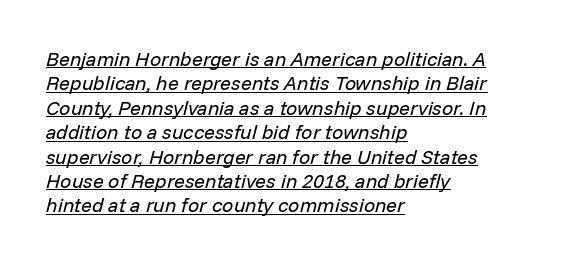
All the whitespace from short lines collects on the right. Compared with a typical body face, this is equally light or lighter still. The glyphs look as if they've been sheared to an angle. Here the glyphs are tracked normally, forming tight word shapes. Check the space under the baseline: a stroke is drawn there.
